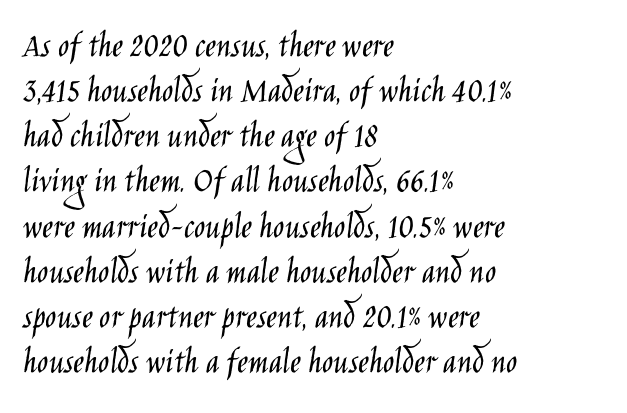
The image shows 37 px light, condensed sans-serif type; set left-aligned, line spacing 1.22x, normal letter spacing, not underlined; low stroke contrast and a large x-height.
